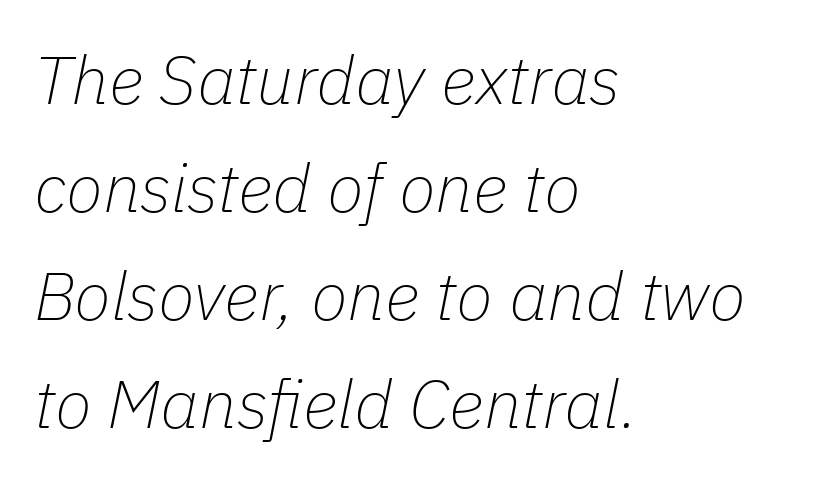
{"italic": "yes", "lean": "right", "slant_degrees": 11, "bold": "no", "weight": "thin", "width": "normal", "stroke_contrast": "low", "x_height": "medium", "monospaced": "no", "underline": "no", "align": "left", "line_spacing": "normal", "line_spacing_ratio": 1.59, "letter_spacing": "normal", "letter_spacing_em": 0.0, "glyph_px": 68}
